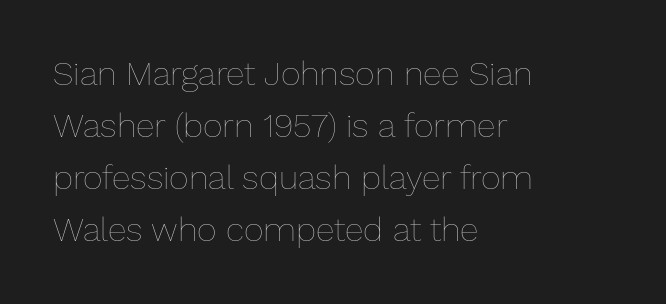
The image shows 34 px thin type, upright; set left-aligned, normal line spacing (1.53x), normal letter spacing, not underlined; low stroke contrast and a medium x-height.
